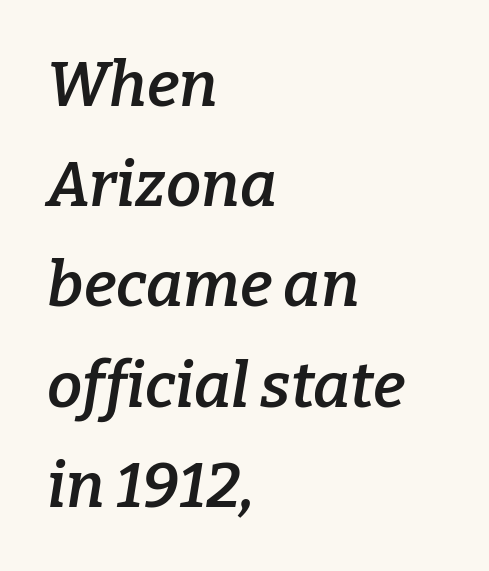
{"serif": "yes", "italic": "yes", "lean": "right", "slant_degrees": 9, "bold": "semi", "weight": "semibold", "width": "normal", "stroke_contrast": "low", "x_height": "medium", "monospaced": "no", "underline": "no", "align": "left", "line_spacing": "normal", "line_spacing_ratio": 1.59, "letter_spacing": "normal", "letter_spacing_em": 0.0, "glyph_px": 63}
